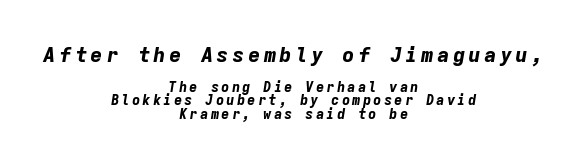
Q: Is the text bold? A: Yes.
Q: Is the text italic (slanted)? A: Yes, it leans right by about 9 degrees.
Q: Is the text underlined? A: No.
Q: How is the paragraph aligned? A: Centered.
Q: Is the spacing between lines tight, normal or loose? A: Tight.
Q: Which block of text is set in a larger size, the first (top) or the second (bottom)? A: The first (top) one.
